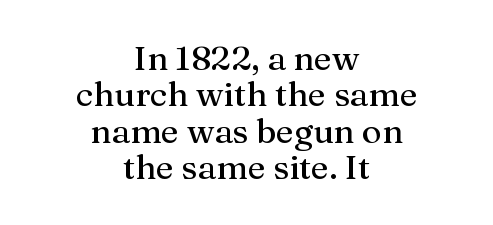
{"serif": "yes", "italic": "no", "width": "normal", "stroke_contrast": "medium", "x_height": "medium", "monospaced": "no", "underline": "no", "align": "center", "line_spacing": "tight", "line_spacing_ratio": 1.07, "letter_spacing": "normal", "letter_spacing_em": 0.0, "glyph_px": 34}
